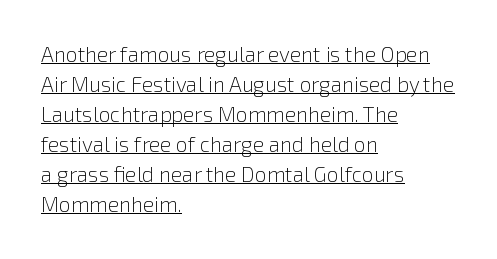
The image shows 21 px text type, upright; set left-aligned, normal line spacing (1.43x), normal letter spacing, underlined.
